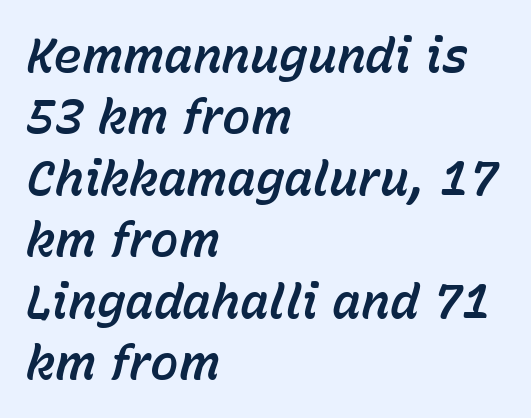
The image shows 48 px text type, italic (leaning right); set left-aligned, normal line spacing (1.28x), normal letter spacing, not underlined; low stroke contrast and a medium x-height.
